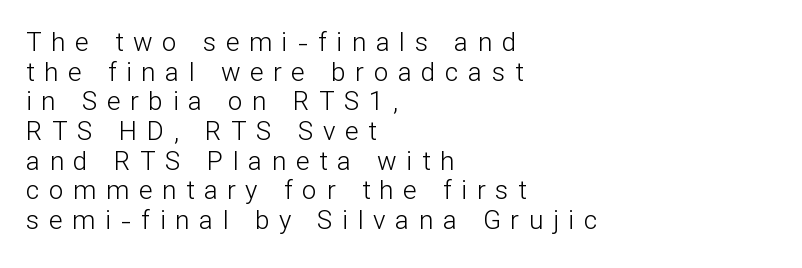
Q: Is the text bold? A: No.
Q: Is the text italic (slanted)? A: No, it is upright.
Q: Is the text underlined? A: No.
Q: How is the paragraph aligned? A: Left-aligned.
Q: Is the spacing between letters normal or unusually wide? A: Unusually wide.
Q: Is the spacing between lines tight, normal or loose? A: Tight.
